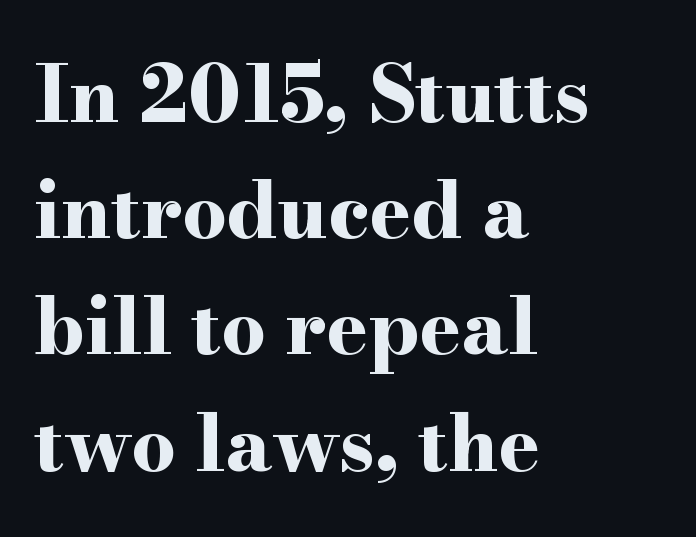
Which margin do the lines hug? The left one — the right edge is uneven. The lettering holds an erect, upright posture throughout. Letterform terminals end in serifs throughout the passage. These lines carry a lot of weight — the face is fully bold. Is this a fixed-width face? No — the glyphs have proportional, varying widths. Check under the words: just untouched page.
